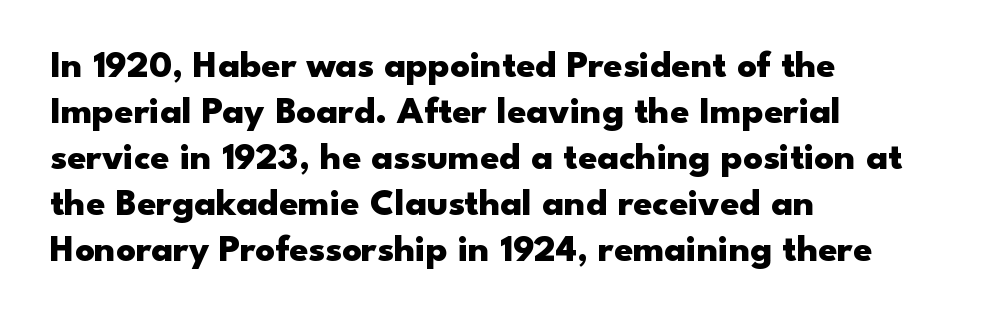
Q: Is the text bold? A: Yes.
Q: Is the text italic (slanted)? A: No, it is upright.
Q: Is the typeface a serif or a sans-serif typeface? A: Sans-serif.
Q: Is the text underlined? A: No.
Q: How is the paragraph aligned? A: Left-aligned.
Q: Is the spacing between letters normal or unusually wide? A: Normal.
Q: Width (condensed, normal, or wide)? A: Wide.
Q: Stroke contrast? A: Low.
Q: x-height? A: Small.
Q: Monospaced? A: No.
